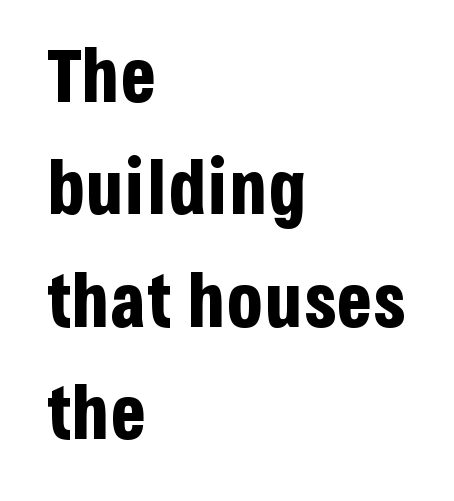
{"serif": "no", "italic": "no", "bold": "yes", "weight": "bold", "width": "condensed", "stroke_contrast": "low", "x_height": "large", "monospaced": "no", "underline": "no", "align": "left", "line_spacing": "normal", "line_spacing_ratio": 1.5, "letter_spacing": "normal", "letter_spacing_em": 0.0, "glyph_px": 75}
